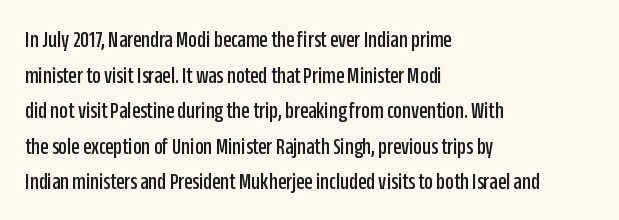
The lettering holds an erect, upright posture throughout. Inter-character spacing is left at the font's built-in metrics. The glyphs are unaccompanied by any horizontal stroke below them. Horizontal alignment here is leftward, the default for most running prose. Is there much room between lines? A standard amount, neither cramped nor airy.
